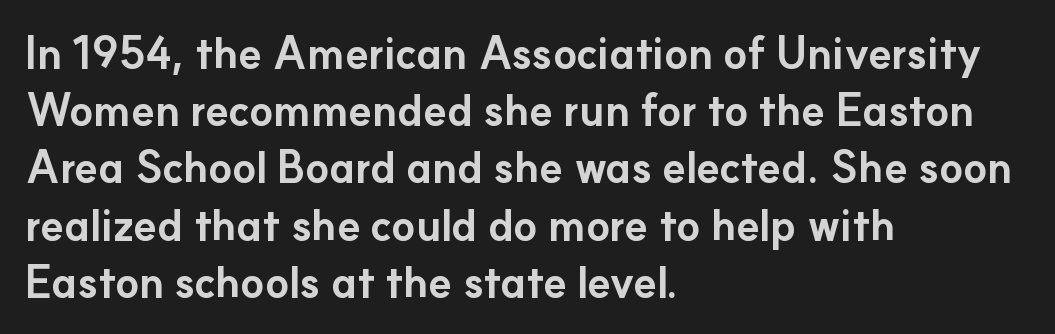
{"serif": "no", "italic": "no", "bold": "yes", "weight": "bold", "width": "normal", "stroke_contrast": "low", "x_height": "small", "monospaced": "no", "underline": "no", "align": "left", "line_spacing": "normal", "line_spacing_ratio": 1.33, "letter_spacing": "normal", "letter_spacing_em": 0.0, "glyph_px": 43}
